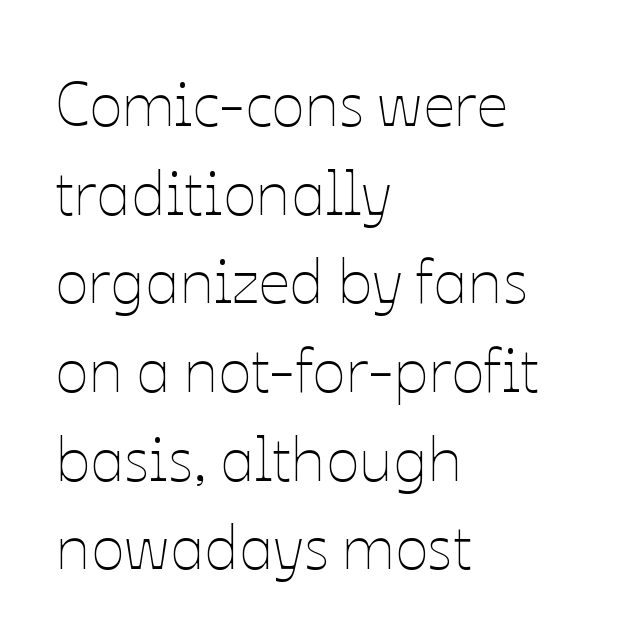
Decoration check: the copy has no underline. Tracking here is standard; glyphs follow each other at the usual distance. The specimen reads as upright at a glance. Interline gaps are of average width in this sample.
